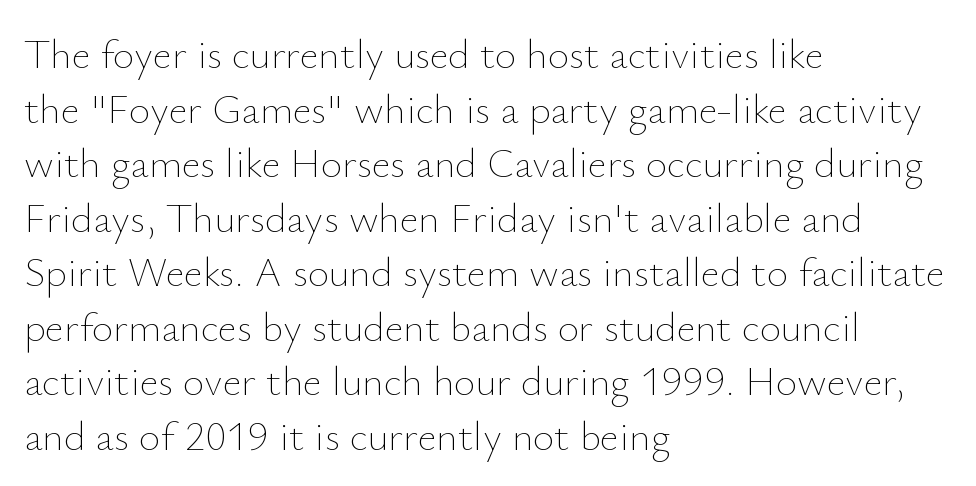
{"italic": "no", "bold": "no", "weight": "thin", "width": "normal", "stroke_contrast": "low", "x_height": "small", "monospaced": "no", "underline": "no", "align": "left", "line_spacing": "normal", "line_spacing_ratio": 1.33, "letter_spacing": "normal", "letter_spacing_em": 0.0, "glyph_px": 41}
